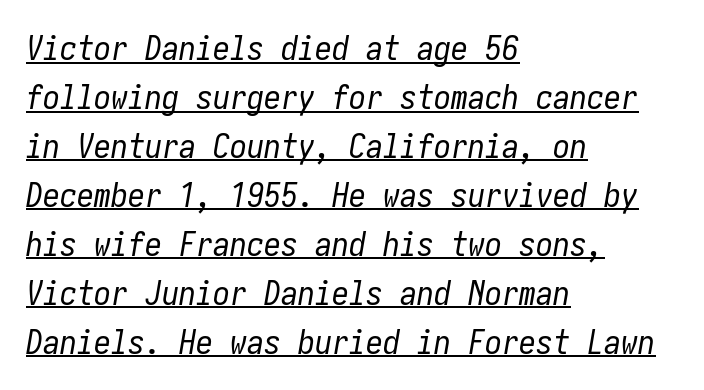
The strokes carry an ordinary text weight at most. What decoration does the sample have? An underline. How are the letters spaced? Ordinarily, with no added tracking. In terms of leading, this rendering sits right in the middle. The paragraph has a hard left edge and a soft right edge.
